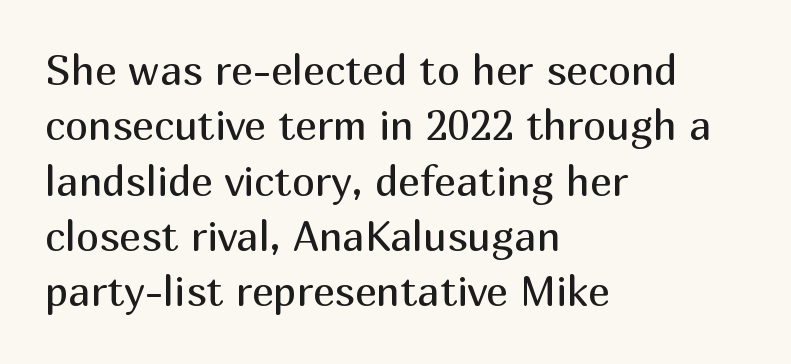
Q: Is the text bold? A: No.
Q: Is the text italic (slanted)? A: No, it is upright.
Q: Is the typeface a serif or a sans-serif typeface? A: Sans-serif.
Q: Is the text underlined? A: No.
Q: How is the paragraph aligned? A: Left-aligned.
Q: Is the spacing between letters normal or unusually wide? A: Normal.
Q: Is the spacing between lines tight, normal or loose? A: Normal.
Q: Width (condensed, normal, or wide)? A: Normal.
Q: Stroke contrast? A: Medium.
Q: x-height? A: Medium.
Q: Monospaced? A: No.
